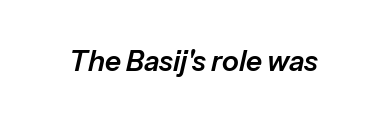
{"italic": "yes", "lean": "right", "slant_degrees": 13, "width": "normal", "stroke_contrast": "low", "x_height": "medium", "monospaced": "no", "underline": "no", "letter_spacing": "normal", "letter_spacing_em": 0.0, "glyph_px": 28}
